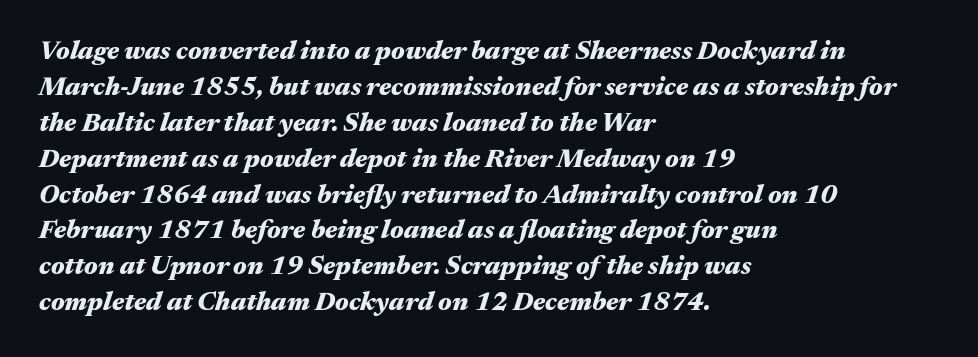
The image shows 26 px bold type, italic (leaning right); set left-aligned, normal line spacing (1.38x), normal letter spacing, not underlined.
